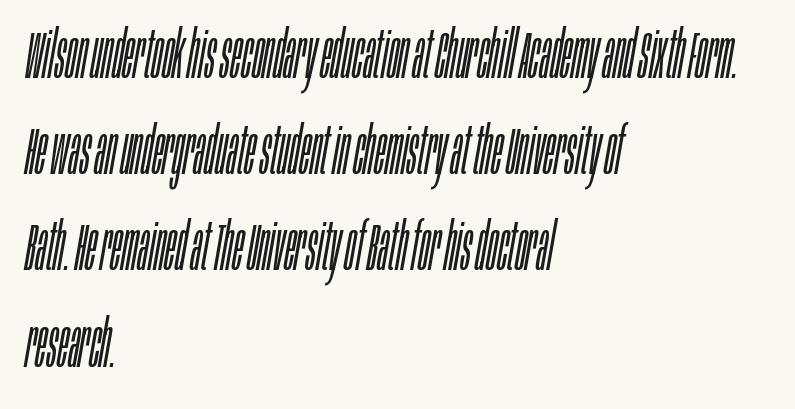
The image shows 65 px light, condensed type, italic (leaning right); set left-aligned, normal line spacing (1.48x), normal letter spacing, not underlined; low stroke contrast and a large x-height.
